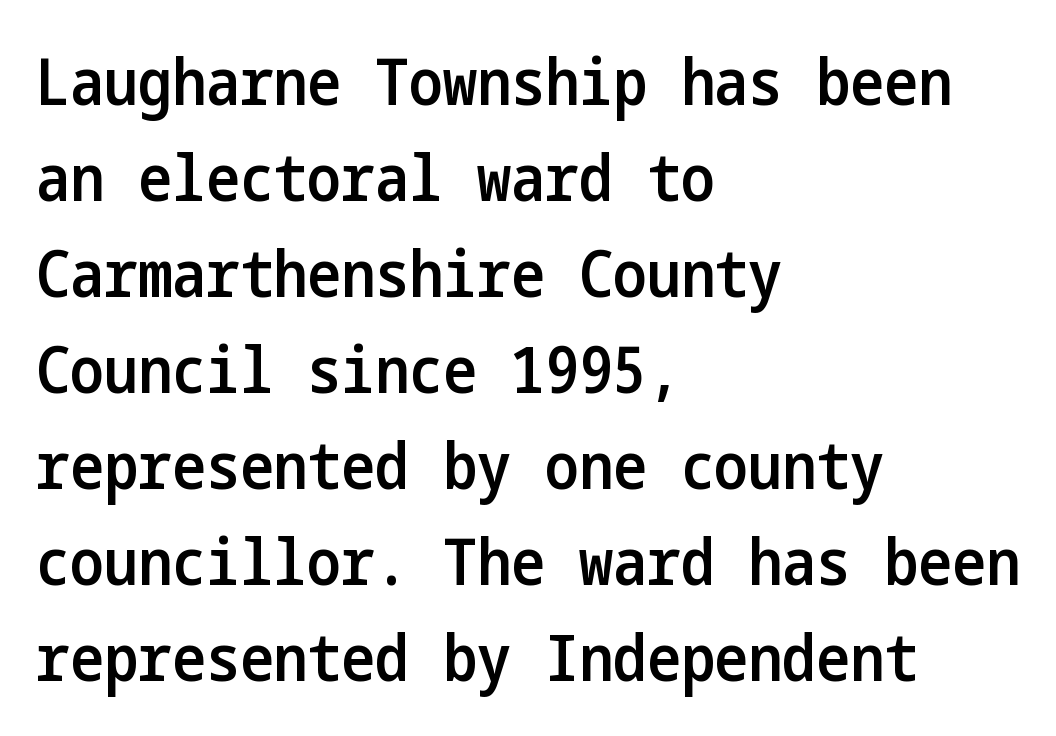
{"serif": "no", "italic": "no", "bold": "semi", "weight": "semibold", "width": "condensed", "stroke_contrast": "low", "x_height": "medium", "underline": "no", "align": "left", "line_spacing": "normal", "line_spacing_ratio": 1.5, "letter_spacing": "normal", "letter_spacing_em": 0.0, "glyph_px": 64}
